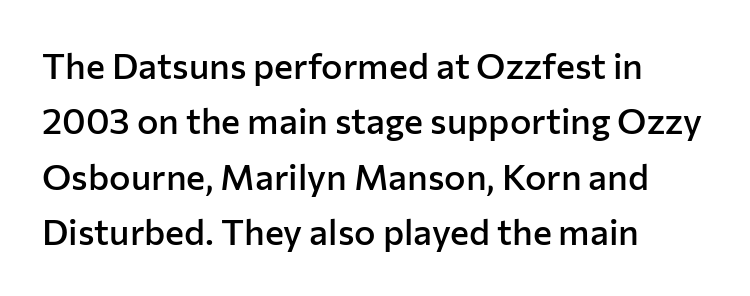
Q: Is the text bold? A: Semi-bold.
Q: Is the text italic (slanted)? A: No, it is upright.
Q: Is the typeface a serif or a sans-serif typeface? A: Sans-serif.
Q: Is the text underlined? A: No.
Q: How is the paragraph aligned? A: Left-aligned.
Q: Is the spacing between letters normal or unusually wide? A: Normal.
Q: Is the spacing between lines tight, normal or loose? A: Normal.
Q: Width (condensed, normal, or wide)? A: Normal.
Q: Stroke contrast? A: Low.
Q: x-height? A: Medium.
Q: Monospaced? A: No.
